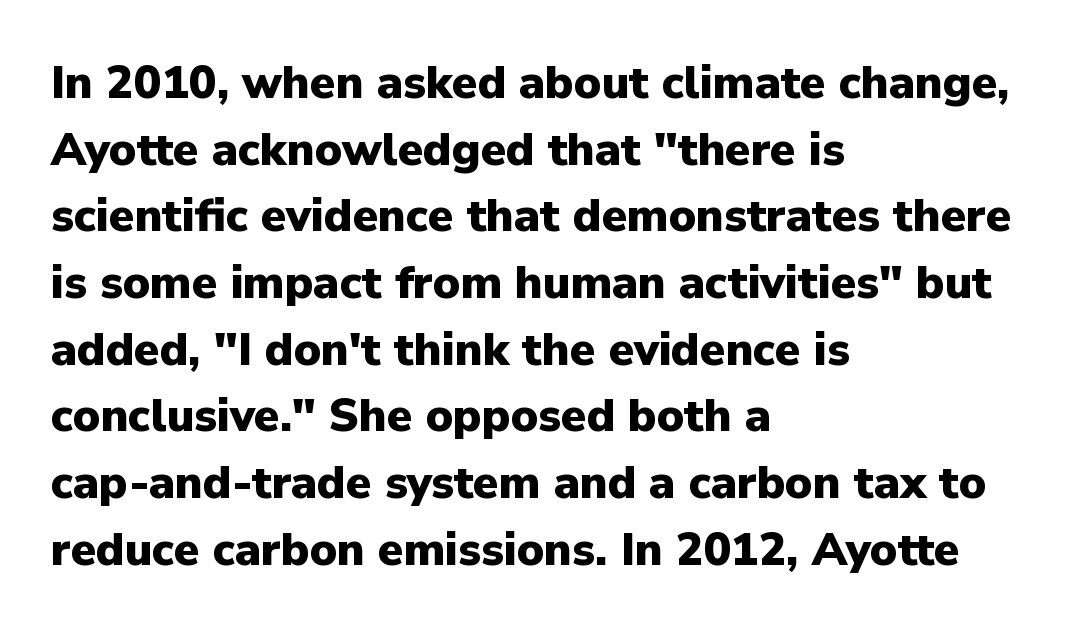
{"serif": "no", "italic": "no", "bold": "yes", "weight": "heavy", "width": "normal", "stroke_contrast": "low", "x_height": "medium", "monospaced": "no", "underline": "no", "align": "left", "line_spacing": "normal", "line_spacing_ratio": 1.45, "letter_spacing": "normal", "letter_spacing_em": 0.0, "glyph_px": 46}
